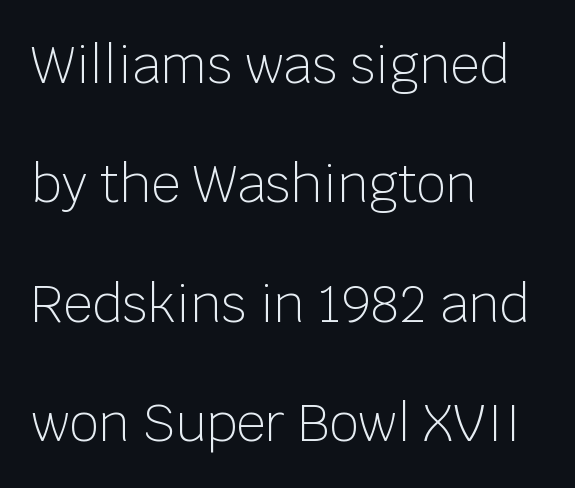
Q: Is the text bold? A: No.
Q: Is the text italic (slanted)? A: No, it is upright.
Q: Is the typeface a serif or a sans-serif typeface? A: Sans-serif.
Q: Is the text underlined? A: No.
Q: How is the paragraph aligned? A: Left-aligned.
Q: Is the spacing between letters normal or unusually wide? A: Normal.
Q: Is the spacing between lines tight, normal or loose? A: Loose.
Q: Width (condensed, normal, or wide)? A: Normal.
Q: Stroke contrast? A: Low.
Q: x-height? A: Large.
Q: Monospaced? A: No.
